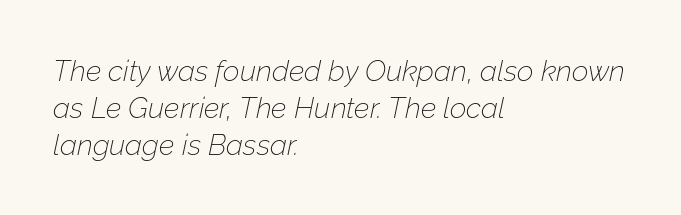
{"italic": "yes", "lean": "right", "slant_degrees": 12, "bold": "no", "weight": "thin", "width": "normal", "stroke_contrast": "low", "x_height": "medium", "monospaced": "no", "underline": "no", "align": "left", "line_spacing": "normal", "line_spacing_ratio": 1.27, "letter_spacing": "normal", "letter_spacing_em": 0.0, "glyph_px": 29}
